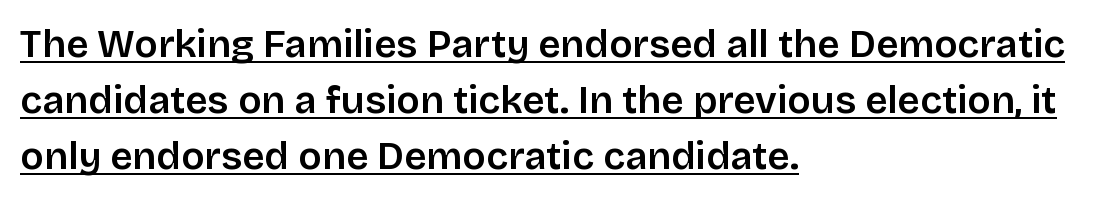
The text block is weighted toward the left margin, trailing off unevenly rightward. Nobody touched the tracking dial on this one. The letters advance in unequal steps, a hallmark of proportional type. Regarding serifs, this sample does without them. Glance below the letters and you will spot a drawn line. Notice how descenders clear the ascenders below comfortably — that's standard leading.
